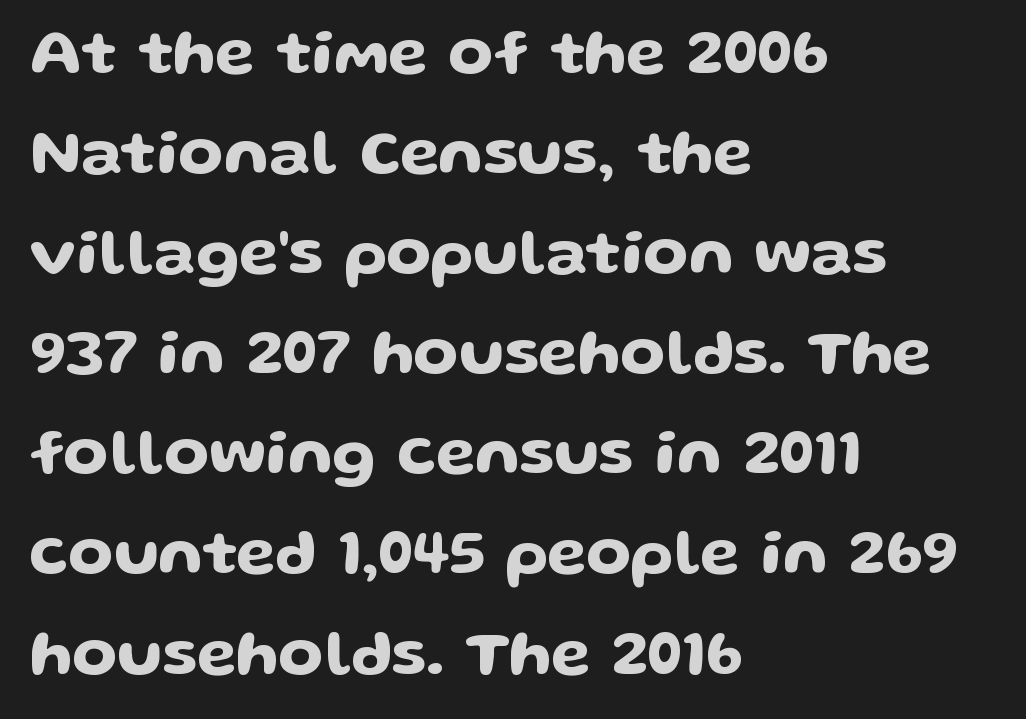
The image shows 65 px wide sans-serif type, upright; set left-aligned, normal line spacing (1.54x), normal letter spacing, not underlined; low stroke contrast and a medium x-height.
